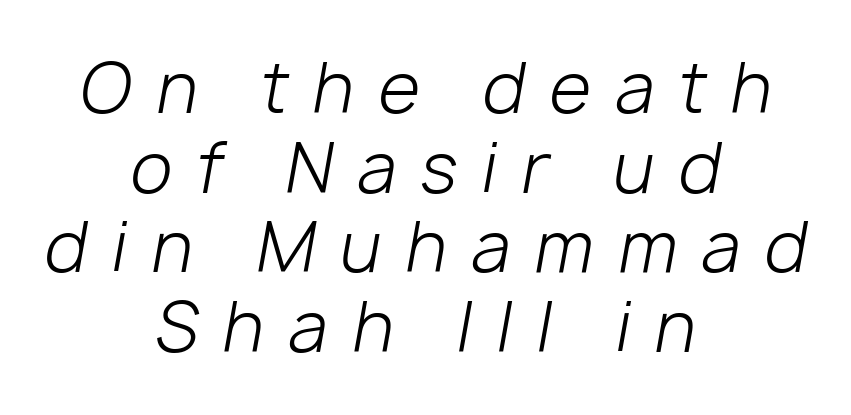
Do the characters align in a grid? No, the font is proportional. The gaps between neighbouring characters are conspicuously large. The cut favours lightness, reaching ordinary text weight at its darkest. Rendered with sloped, italic letterforms. The paragraph shown floats in the horizontal middle. The glyphs are unaccompanied by any horizontal stroke below them.
